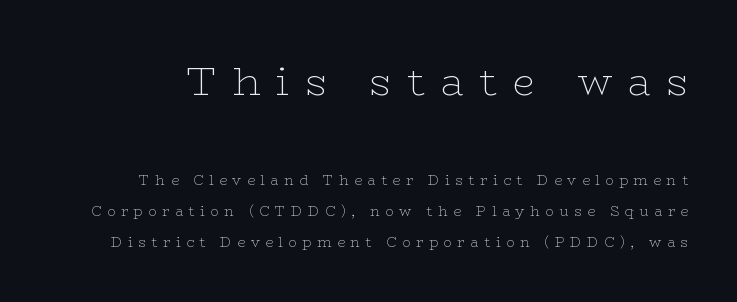
The image shows 40 px thin, wide serif type, upright; set loose line spacing (2.2x), unusually wide letter spacing (+0.39 em), not underlined; the first (top) block is 2.86x larger; low stroke contrast and a medium x-height.
